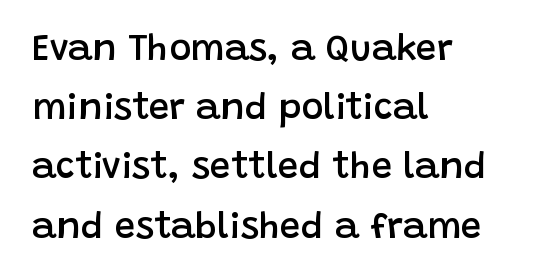
Q: Is the text bold? A: Semi-bold.
Q: Is the text italic (slanted)? A: No, it is upright.
Q: Is the typeface a serif or a sans-serif typeface? A: Sans-serif.
Q: Is the text underlined? A: No.
Q: How is the paragraph aligned? A: Left-aligned.
Q: Is the spacing between letters normal or unusually wide? A: Normal.
Q: Is the spacing between lines tight, normal or loose? A: Normal.
Q: Width (condensed, normal, or wide)? A: Normal.
Q: Stroke contrast? A: Low.
Q: x-height? A: Large.
Q: Monospaced? A: No.
